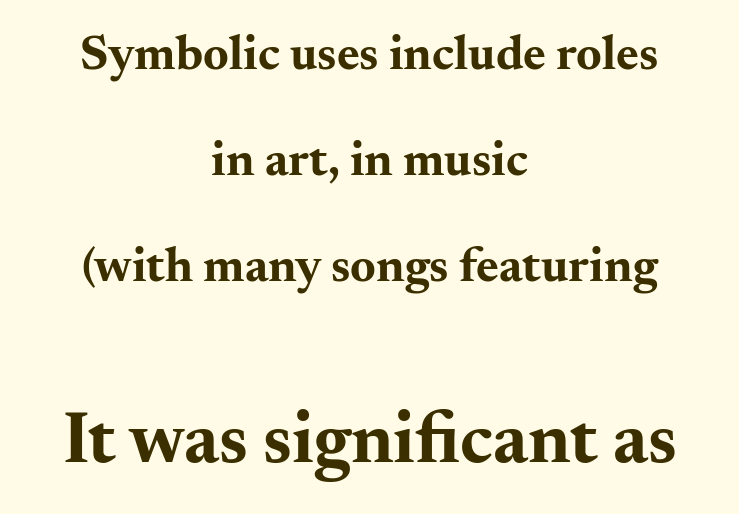
The image shows 73 px bold, wide serif type, upright; set centered, loose line spacing (2.16x), normal letter spacing, not underlined; the second (bottom) block is 1.49x larger; medium stroke contrast and a small x-height.
